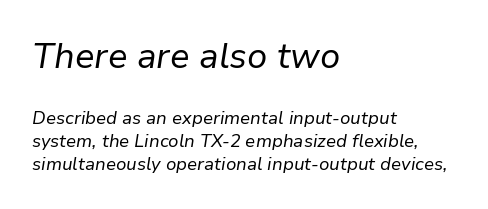
Anything drawn beneath the words? Only blank space. Reading down the column, the eye jumps a familiar distance to each next line. Here the designer chose a conventional face with non-uniform glyph widths. The letterforms sit at book weight or below. Bigger letters appear in the top chunk; the bottom chunk is reduced.
